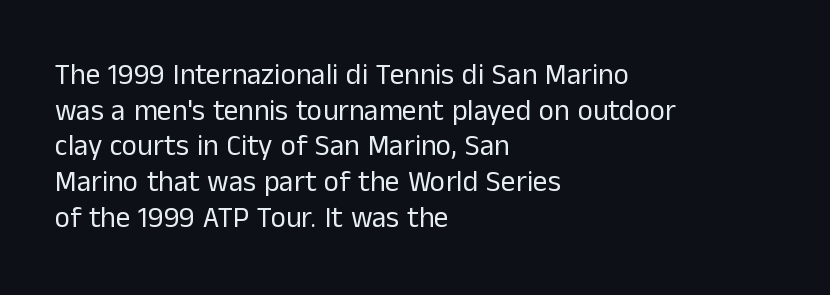
The image shows 29 px regular-weight sans-serif type, upright; set left-aligned, line spacing 1.23x, normal letter spacing, not underlined; low stroke contrast and a medium x-height.
